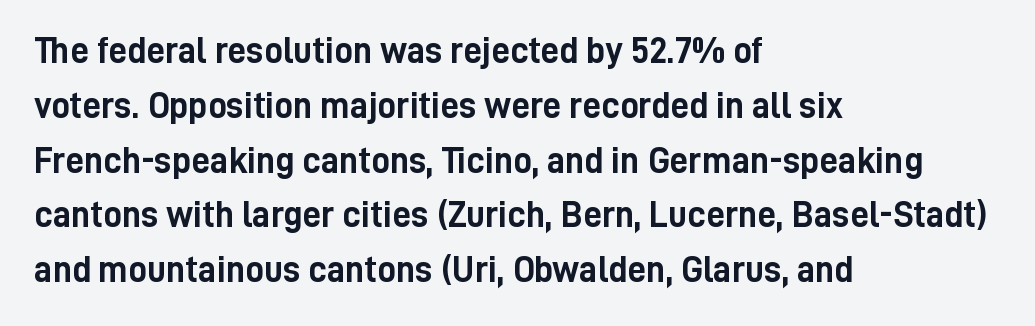
Bare-footed words on every line. Compared with a centered layout, this one pins lines to the left instead. This sample uses plain, unmodified letter spacing. Every letter is thick-stroked: bold, no question.
